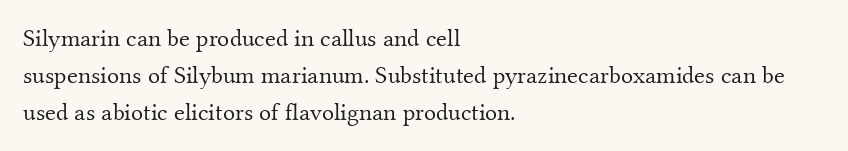
{"italic": "no", "bold": "no", "underline": "no", "align": "left", "line_spacing": "normal", "line_spacing_ratio": 1.49, "letter_spacing": "normal", "letter_spacing_em": 0.0, "glyph_px": 25}
